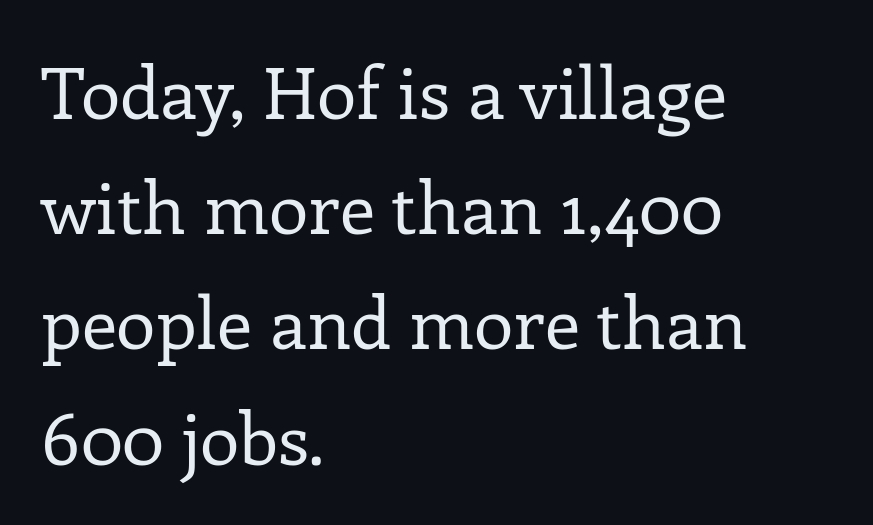
Q: Is the text bold? A: No.
Q: Is the text italic (slanted)? A: No, it is upright.
Q: Is the typeface a serif or a sans-serif typeface? A: Serif.
Q: Is the text underlined? A: No.
Q: How is the paragraph aligned? A: Left-aligned.
Q: Is the spacing between letters normal or unusually wide? A: Normal.
Q: Is the spacing between lines tight, normal or loose? A: Normal.
Q: Width (condensed, normal, or wide)? A: Normal.
Q: Stroke contrast? A: Low.
Q: x-height? A: Medium.
Q: Monospaced? A: No.
